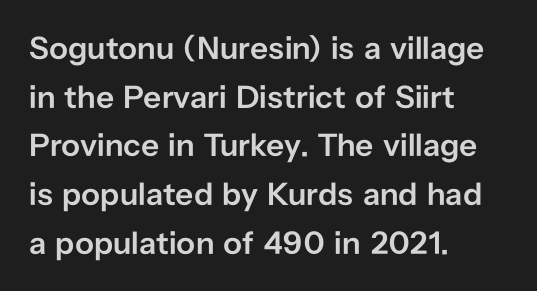
Q: Is the text bold? A: Semi-bold.
Q: Is the text italic (slanted)? A: No, it is upright.
Q: Is the typeface a serif or a sans-serif typeface? A: Sans-serif.
Q: Is the text underlined? A: No.
Q: How is the paragraph aligned? A: Left-aligned.
Q: Is the spacing between letters normal or unusually wide? A: Normal.
Q: Is the spacing between lines tight, normal or loose? A: Normal.
Q: Width (condensed, normal, or wide)? A: Normal.
Q: Stroke contrast? A: Low.
Q: x-height? A: Medium.
Q: Monospaced? A: No.
